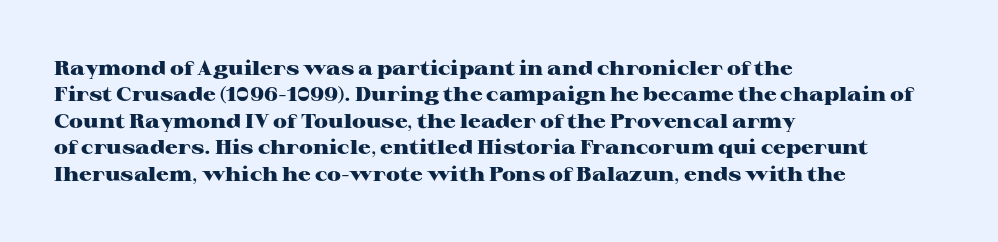
Q: Is the text bold? A: Yes.
Q: Is the text italic (slanted)? A: No, it is upright.
Q: Is the text underlined? A: No.
Q: How is the paragraph aligned? A: Left-aligned.
Q: Is the spacing between letters normal or unusually wide? A: Normal.
Q: Is the spacing between lines tight, normal or loose? A: Normal.
